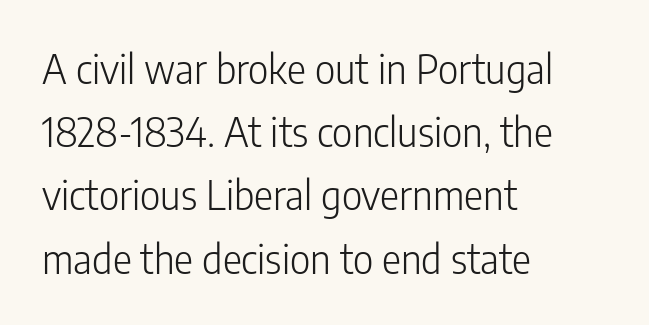
Line starts are locked; line ends wander. The type family on display is of the sans-serif kind. The rows are spaced the way most documents space them. Varying glyph widths throughout — classic text-font behaviour. Letters rest on an invisible, unmarked baseline. Is the type heavy? It reads as light-to-regular instead.
